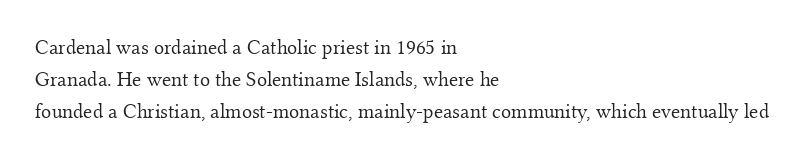
{"italic": "no", "bold": "no", "underline": "no", "align": "left", "line_spacing": "normal", "line_spacing_ratio": 1.52, "letter_spacing": "normal", "letter_spacing_em": 0.0, "glyph_px": 21}
